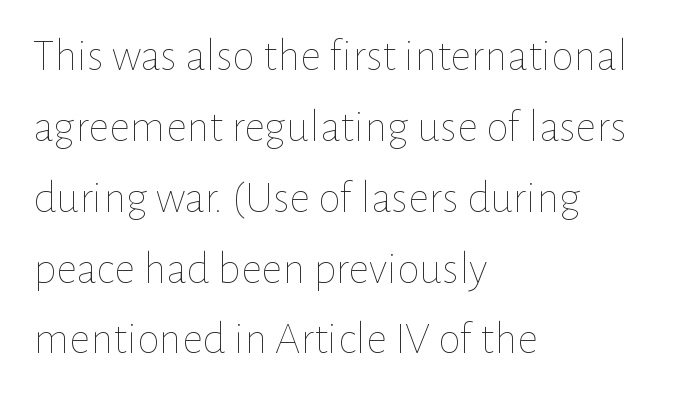
The lines in this sample share a left origin and differ only in where they stop. Honestly, there is no underline to notice here at all. Vertical strokes here are truly vertical. Is the type heavy? It reads as light-to-regular instead. Looks like regular typesetting: each glyph gets only the width it needs. Each word holds together tightly as a unit, with standard inter-letter gaps.
